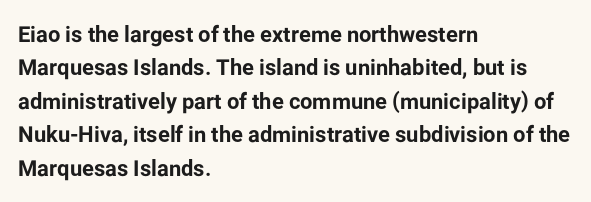
Q: Is the text bold? A: Yes.
Q: Is the text italic (slanted)? A: No, it is upright.
Q: Is the text underlined? A: No.
Q: How is the paragraph aligned? A: Left-aligned.
Q: Is the spacing between letters normal or unusually wide? A: Normal.
Q: Is the spacing between lines tight, normal or loose? A: Normal.
